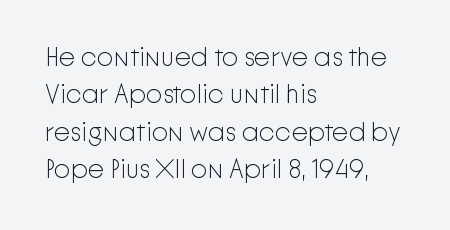
Q: Is the text bold? A: No.
Q: Is the text italic (slanted)? A: No, it is upright.
Q: Is the text underlined? A: No.
Q: How is the paragraph aligned? A: Left-aligned.
Q: Is the spacing between letters normal or unusually wide? A: Normal.
Q: Is the spacing between lines tight, normal or loose? A: Normal.
